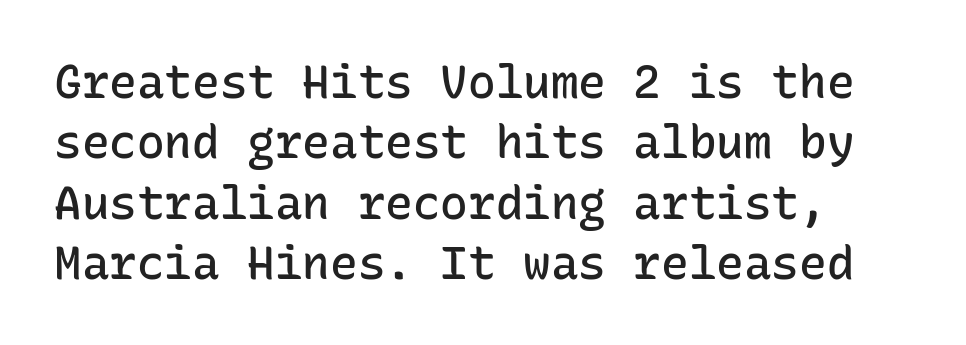
The image shows 46 px semibold sans-serif type, upright, monospaced; set normal line spacing (1.31x), normal letter spacing, not underlined; low stroke contrast and a medium x-height.
